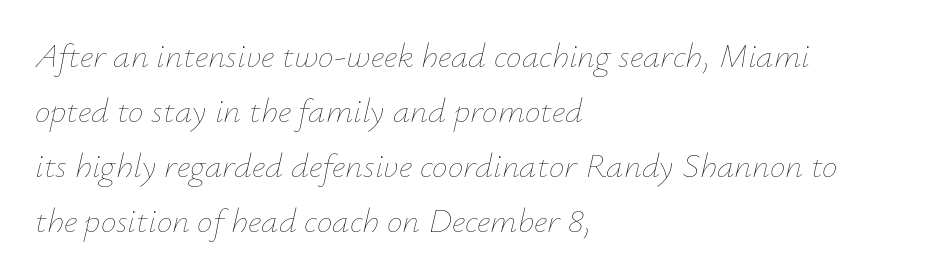
The image shows 35 px thin type, italic (leaning right); set left-aligned, normal line spacing (1.57x), normal letter spacing, not underlined; low stroke contrast and a small x-height.
